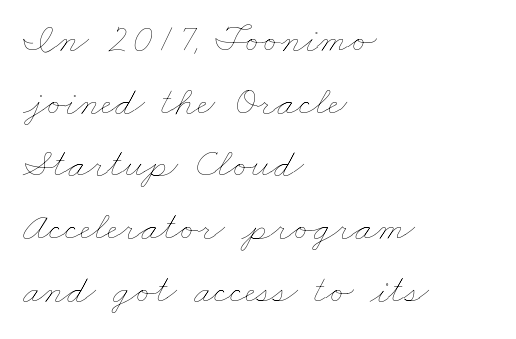
Here the glyphs are tracked normally, forming tight word shapes. The vertical gap from one line to the next is medium. The face used here is proportionally spaced, like ordinary book or web type. The text block is weighted toward the left margin, trailing off unevenly rightward. The baseline area is clear.
